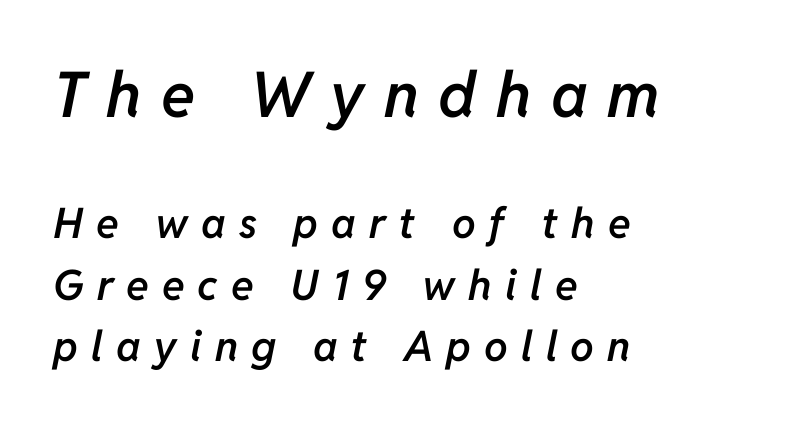
{"italic": "yes", "lean": "right", "slant_degrees": 11, "bold": "semi", "weight": "semibold", "width": "normal", "stroke_contrast": "low", "x_height": "medium", "monospaced": "no", "underline": "no", "align": "left", "line_spacing": "normal", "line_spacing_ratio": 1.46, "letter_spacing": "wide", "letter_spacing_em": 0.31, "larger_block": "first", "size_ratio": 1.5, "glyph_px": 63}
